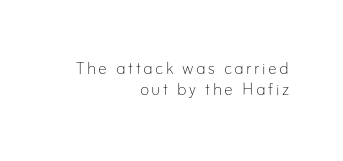
Q: Is the text bold? A: No.
Q: Is the text italic (slanted)? A: No, it is upright.
Q: Is the text underlined? A: No.
Q: How is the paragraph aligned? A: Right-aligned.
Q: Is the spacing between lines tight, normal or loose? A: Tight.
